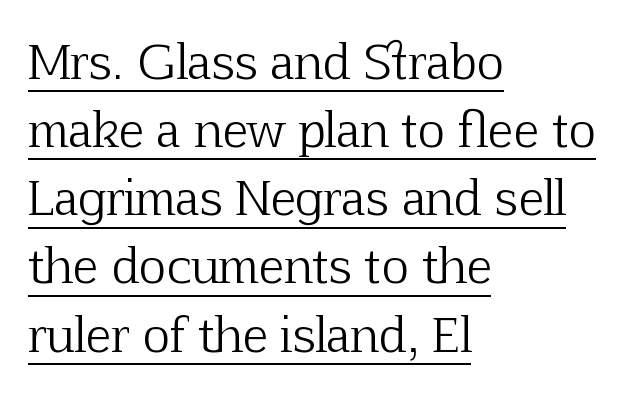
{"serif": "yes", "italic": "no", "bold": "no", "weight": "light", "width": "normal", "stroke_contrast": "low", "x_height": "medium", "monospaced": "no", "underline": "yes", "align": "left", "line_spacing": "normal", "line_spacing_ratio": 1.45, "letter_spacing": "normal", "letter_spacing_em": 0.0, "glyph_px": 47}
